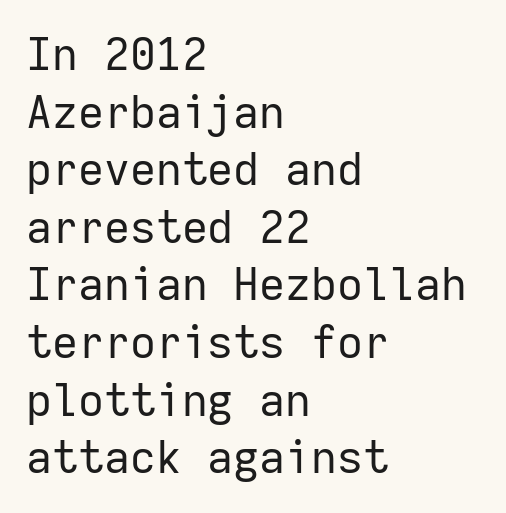
Q: Is the text bold? A: No.
Q: Is the text italic (slanted)? A: No, it is upright.
Q: Is the typeface a serif or a sans-serif typeface? A: Sans-serif.
Q: Is the text underlined? A: No.
Q: How is the paragraph aligned? A: Left-aligned.
Q: Is the spacing between letters normal or unusually wide? A: Normal.
Q: Is the spacing between lines tight, normal or loose? A: Normal.
Q: Width (condensed, normal, or wide)? A: Normal.
Q: Stroke contrast? A: Low.
Q: x-height? A: Medium.
Q: Monospaced? A: Yes.
